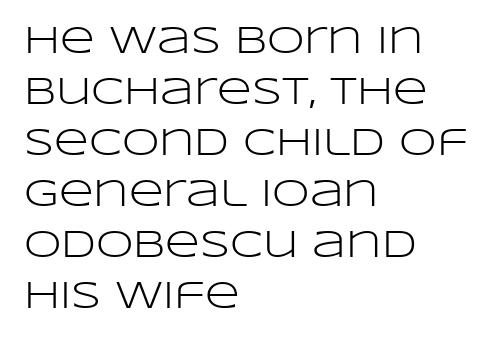
The type sits square on the baseline with zero lean. Underlining? Definitely not there. Serif or sans? Sans — the stroke terminals are bare. The lines in this sample share a left origin and differ only in where they stop. Proportional: the letters do not fall into vertical columns. Short note: letters normally spaced.
